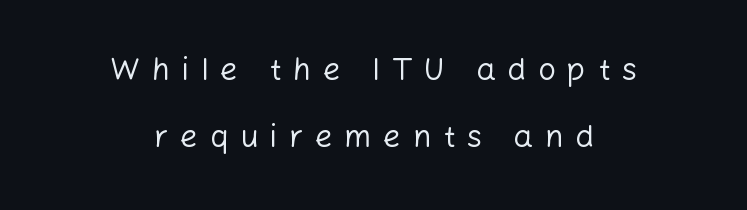
The image shows 31 px regular-weight sans-serif type, upright; set centered, loose line spacing (2.15x), unusually wide letter spacing (+0.38 em), not underlined; low stroke contrast and a medium x-height.
